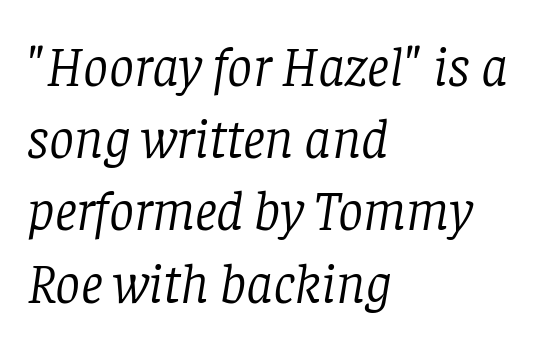
Is the letter spacing exaggerated? No — it looks like the ordinary default. A serif font was chosen for this passage. Character widths vary here, with narrow letters taking less room than wide ones. Where is the straight margin? On the left.
